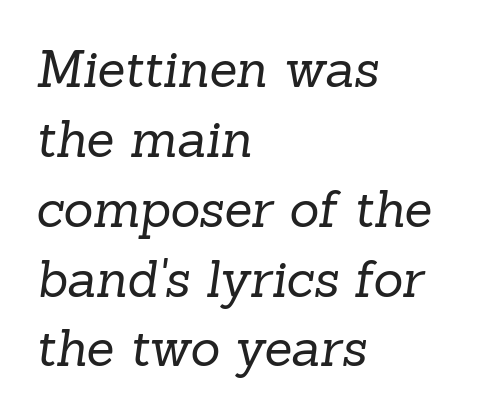
Think of a printed novel: that variable character pitch is what you see here. This rendering features lettering with no underline. Interline gaps are of average width in this sample. Stroke thickness stays within the range of a standard reading face or lighter. Horizontal alignment here is leftward, the default for most running prose. There is no visible air inserted between adjacent glyphs.
